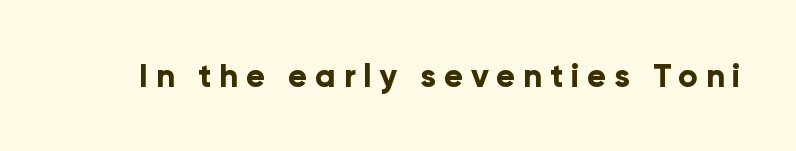
Q: Is the text bold? A: Yes.
Q: Is the text italic (slanted)? A: No, it is upright.
Q: Is the typeface a serif or a sans-serif typeface? A: Sans-serif.
Q: Is the text underlined? A: No.
Q: Is the spacing between letters normal or unusually wide? A: Unusually wide.
Q: Width (condensed, normal, or wide)? A: Normal.
Q: Stroke contrast? A: Low.
Q: x-height? A: Medium.
Q: Monospaced? A: No.
